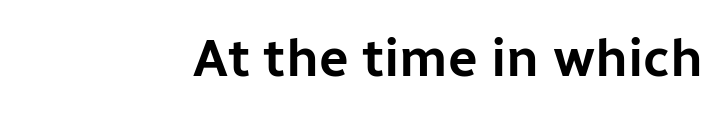
{"serif": "no", "italic": "no", "width": "normal", "stroke_contrast": "low", "x_height": "medium", "monospaced": "no", "underline": "no", "letter_spacing": "normal", "letter_spacing_em": 0.0, "glyph_px": 53}
